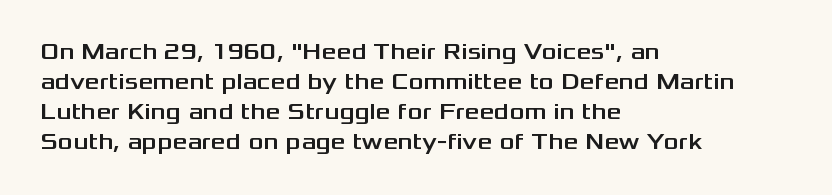
The ragged edge is on the right, which tells us the setting is flush left. What's the leading like? Ordinary, nothing unusual. Posture: straight, roman, zero tilt. The face used here is rendered with its standard letterfit. Letters rest on an invisible, unmarked baseline.
